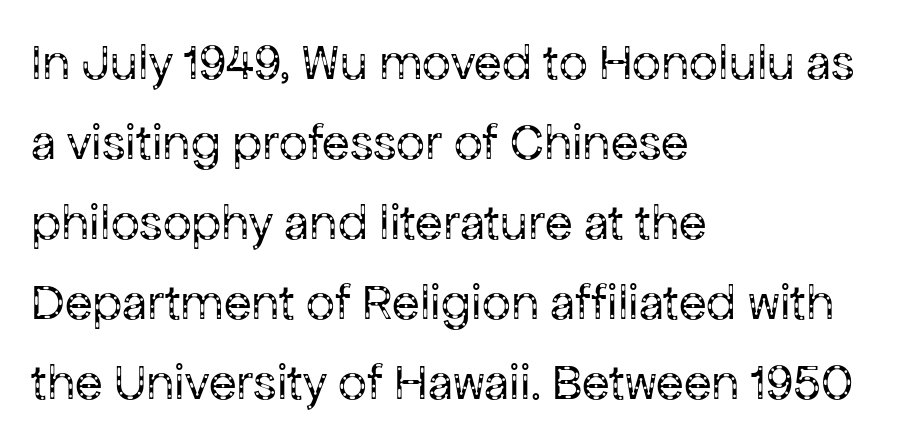
The image shows 51 px regular-weight sans-serif type, upright; set left-aligned, normal line spacing (1.57x), normal letter spacing, not underlined; low stroke contrast and a medium x-height.
